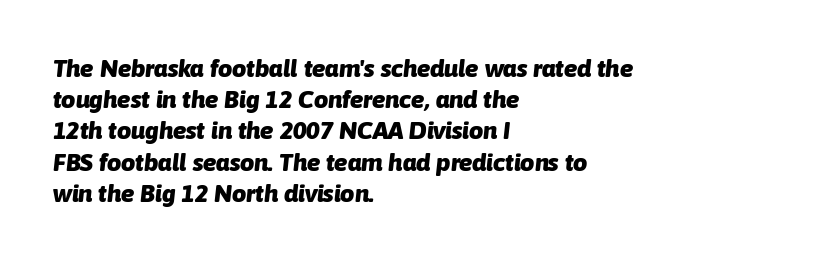
The image shows 25 px bold type, italic (leaning right); set left-aligned, normal line spacing (1.25x), normal letter spacing, not underlined.
